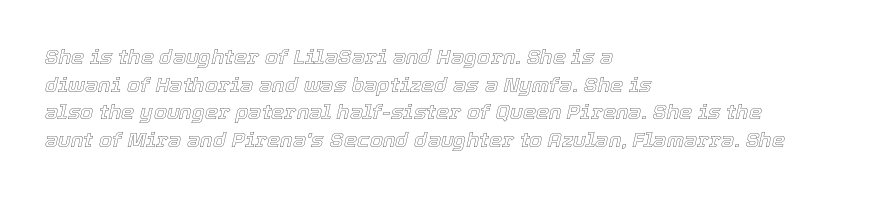
{"italic": "yes", "lean": "right", "slant_degrees": 12, "underline": "no", "align": "left", "line_spacing": "normal", "line_spacing_ratio": 1.31, "letter_spacing": "normal", "letter_spacing_em": 0.0, "glyph_px": 21}
